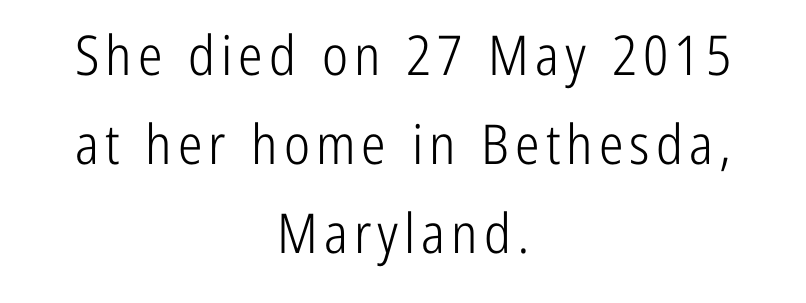
The image shows 55 px light, condensed sans-serif type, upright; set centered, normal line spacing (1.62x), not underlined; low stroke contrast and a medium x-height.
